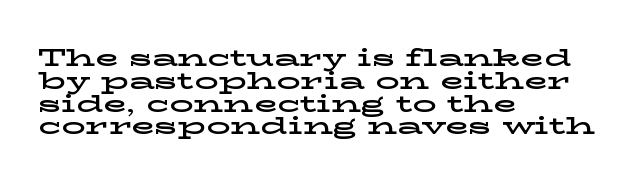
{"italic": "no", "underline": "no", "align": "left", "line_spacing": "tight", "line_spacing_ratio": 0.95, "letter_spacing": "normal", "letter_spacing_em": 0.0, "glyph_px": 24}
